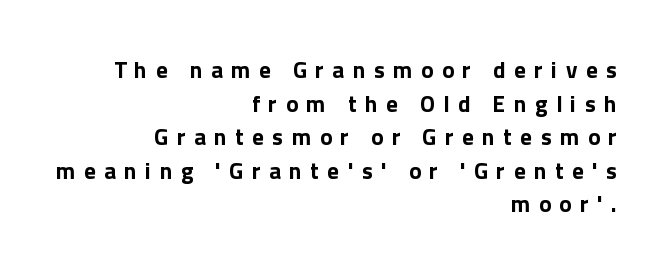
The image shows 23 px bold type, upright; set right-aligned, normal line spacing (1.46x), unusually wide letter spacing (+0.37 em), not underlined.
